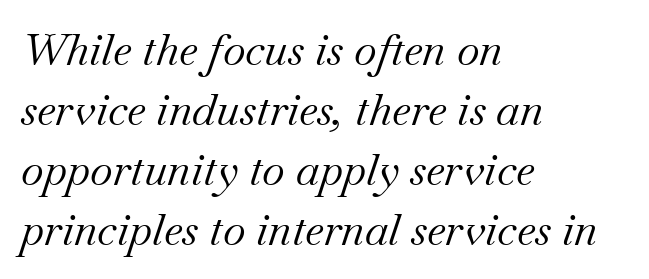
The image shows 44 px regular-weight serif type, italic (leaning right); set left-aligned, normal line spacing (1.36x), normal letter spacing, not underlined; medium stroke contrast and a small x-height.
